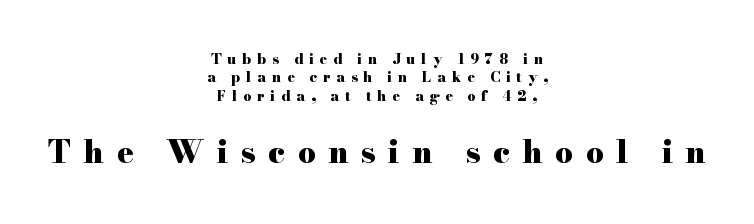
In terms of leading, this rendering sits right in the middle. Each letter's strokes conclude with small projecting serifs. A typesetter would call this proportional, since set widths differ per character. This layout puts the modest block above and the oversized block below. The type is letterspaced generously, with wide tracking. Plain, unruled lines of type.
